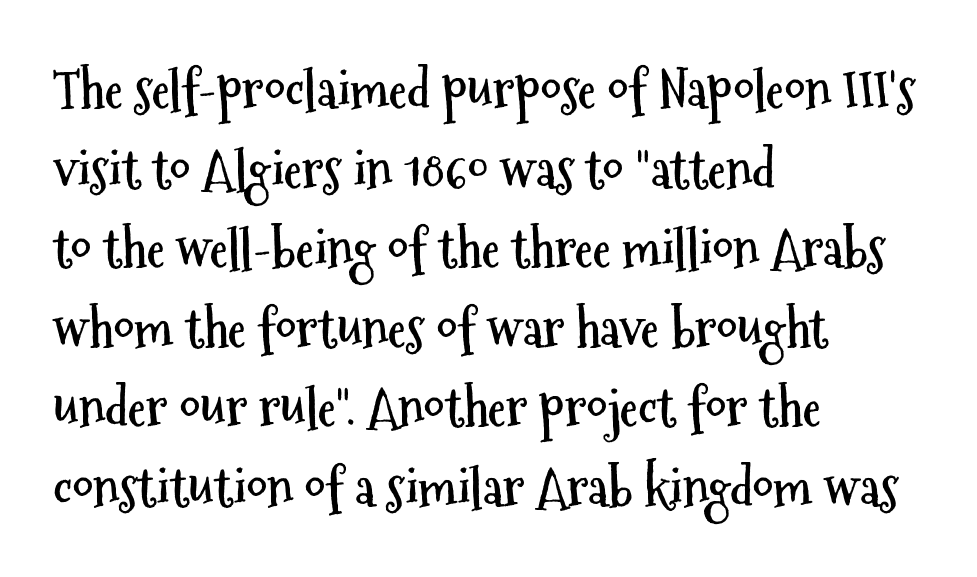
Q: Is the text bold? A: Yes.
Q: Is the text italic (slanted)? A: No, it is upright.
Q: Is the typeface a serif or a sans-serif typeface? A: Sans-serif.
Q: Is the text underlined? A: No.
Q: How is the paragraph aligned? A: Left-aligned.
Q: Is the spacing between letters normal or unusually wide? A: Normal.
Q: Is the spacing between lines tight, normal or loose? A: Normal.
Q: Width (condensed, normal, or wide)? A: Condensed.
Q: Stroke contrast? A: Medium.
Q: x-height? A: Medium.
Q: Monospaced? A: No.
